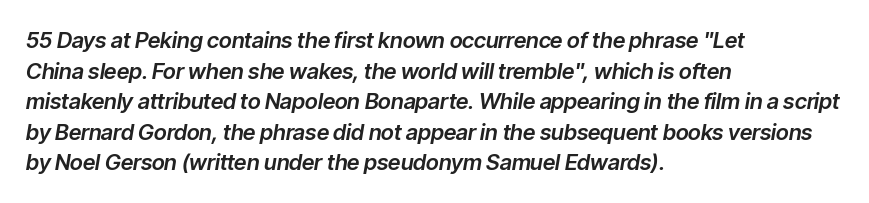
Q: Is the text italic (slanted)? A: Yes, it leans right by about 9 degrees.
Q: Is the text underlined? A: No.
Q: How is the paragraph aligned? A: Left-aligned.
Q: Is the spacing between letters normal or unusually wide? A: Normal.
Q: Is the spacing between lines tight, normal or loose? A: Normal.
